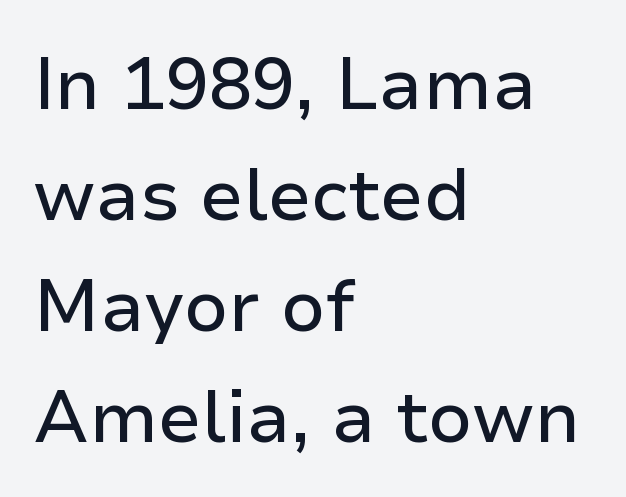
{"serif": "no", "italic": "no", "width": "normal", "stroke_contrast": "low", "x_height": "medium", "monospaced": "no", "underline": "no", "align": "left", "line_spacing": "normal", "line_spacing_ratio": 1.54, "letter_spacing": "normal", "letter_spacing_em": 0.0, "glyph_px": 72}
